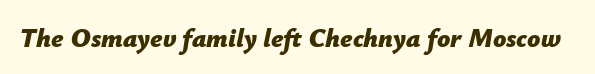
Q: Is the text bold? A: Yes.
Q: Is the text italic (slanted)? A: Yes, it leans right by about 12 degrees.
Q: Is the text underlined? A: No.
Q: Is the spacing between letters normal or unusually wide? A: Normal.
